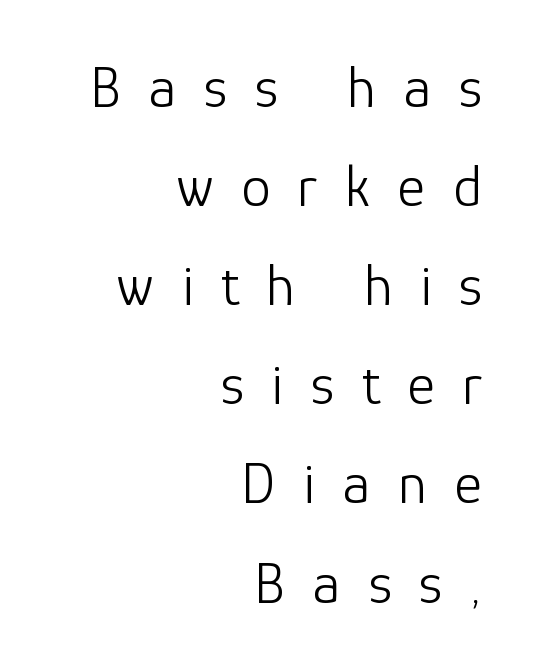
Q: Is the text bold? A: No.
Q: Is the text italic (slanted)? A: No, it is upright.
Q: Is the typeface a serif or a sans-serif typeface? A: Sans-serif.
Q: Is the text underlined? A: No.
Q: How is the paragraph aligned? A: Right-aligned.
Q: Is the spacing between letters normal or unusually wide? A: Unusually wide.
Q: Is the spacing between lines tight, normal or loose? A: Normal.
Q: Width (condensed, normal, or wide)? A: Normal.
Q: Stroke contrast? A: Low.
Q: x-height? A: Medium.
Q: Monospaced? A: No.
